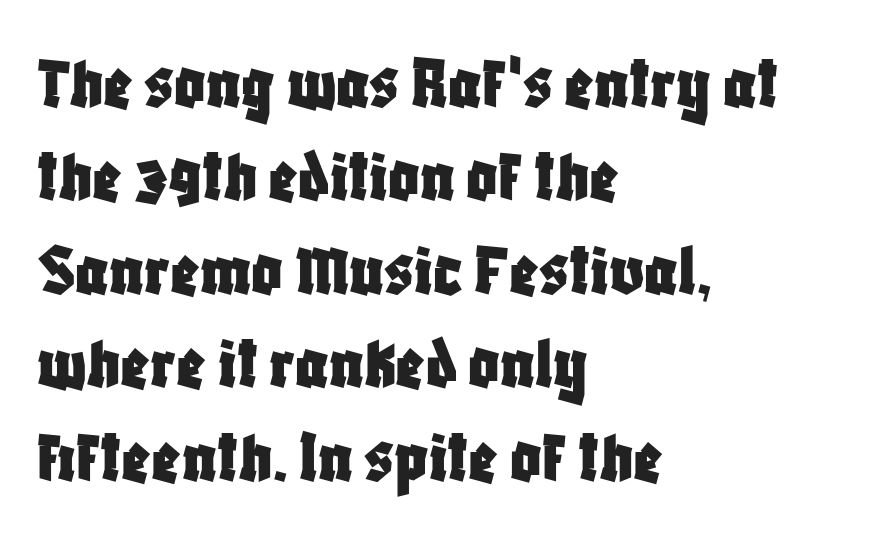
This is sans-serif lettering, the kind often seen on screens and signage. In terms of posture, this sample is upright. Standard letterfit; no display-style spreading of the glyphs. Each letter keeps its own natural width here, so spacing adapts to shape. Descenders hang freely into open space.
